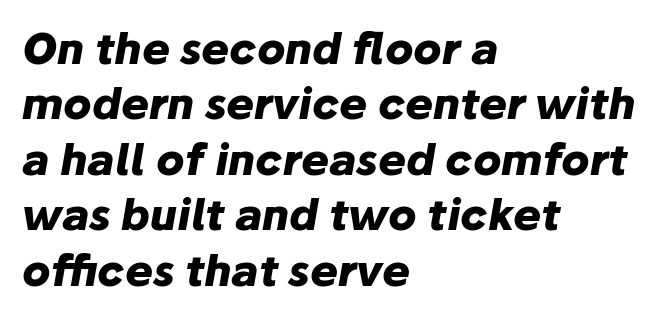
Each letter keeps its own natural width here, so spacing adapts to shape. Typographic density is high because the face is bold. The compositor pushed each line to the left boundary. Normally led — the rows are evenly, conventionally spaced. Notice how the stems are inclined rather than vertical — that's the hallmark of italics.
